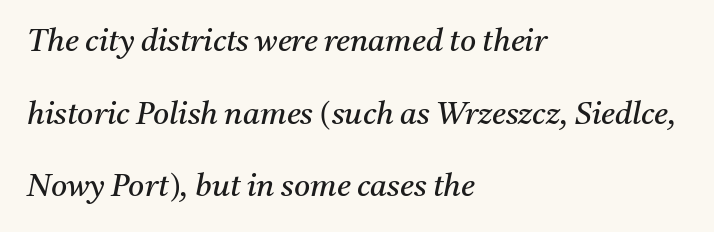
The letters advance in unequal steps, a hallmark of proportional type. Horizontal bands of white between lines are thick stripes. All the whitespace from short lines collects on the right. Weight: in the light-to-regular range. In terms of letterform style, serifs are clearly present.
